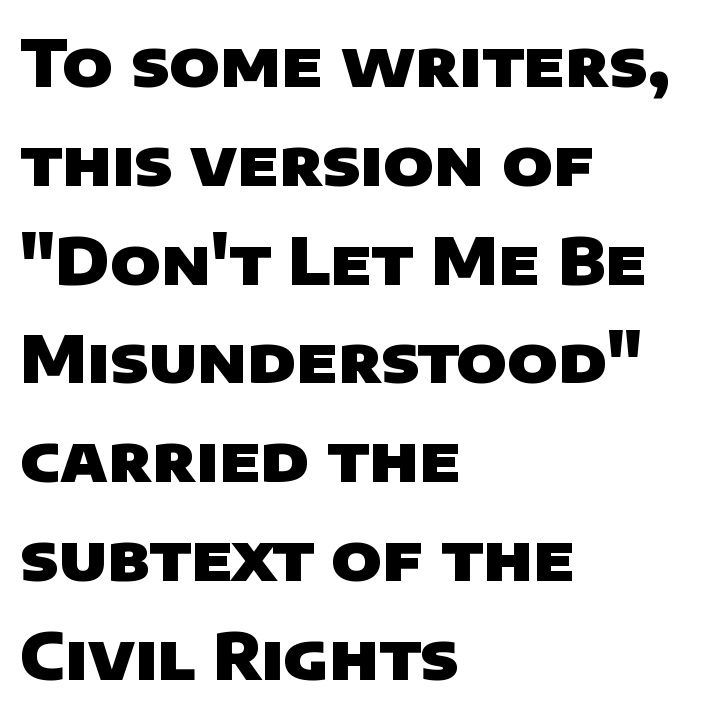
{"serif": "no", "bold": "yes", "weight": "heavy", "width": "normal", "stroke_contrast": "low", "x_height": "large", "monospaced": "no", "underline": "no", "align": "left", "line_spacing": "normal", "line_spacing_ratio": 1.52, "letter_spacing": "normal", "letter_spacing_em": 0.0, "glyph_px": 65}
